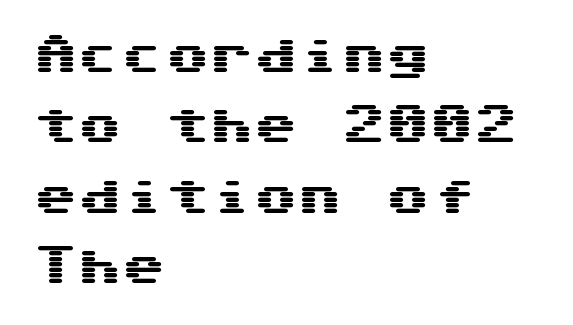
Each row of text sits above clean, open space. Caption: multi-line text, flush left, ragged right. The designer left line spacing at the default. Designer's note — italics off, roman on. Tracking here is standard; glyphs follow each other at the usual distance. Nope, no serifs anywhere on these letters.
